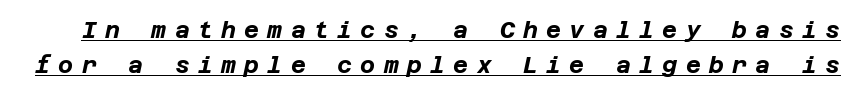
Q: Is the text bold? A: Yes.
Q: Is the text italic (slanted)? A: Yes, it leans right by about 12 degrees.
Q: Is the text underlined? A: Yes.
Q: Is the spacing between letters normal or unusually wide? A: Unusually wide.
Q: Is the spacing between lines tight, normal or loose? A: Normal.
